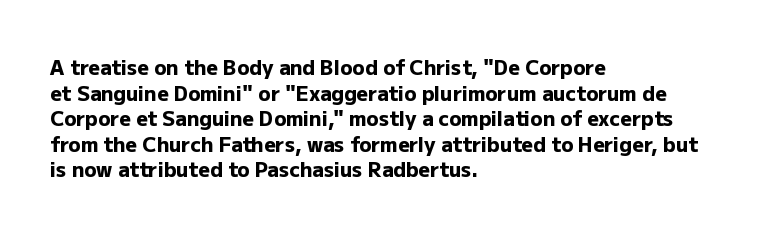
The letters stand straight up with perfectly vertical stems. The space directly below the letters is spotless. Letter spacing: default. Bold? Absolutely — the strokes are thick and heavy. The leading is moderate, giving the passage an even texture. The lines in this sample share a left origin and differ only in where they stop.
